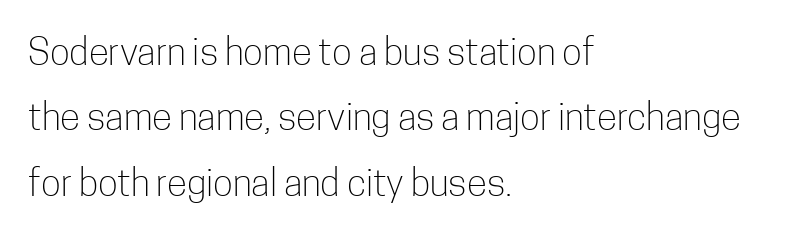
Tall strokes in this sample are plumb rather than angled. What stands out about the letter spacing? Nothing — it is the standard amount. These glyphs show unthickened strokes, regular width or finer. A sans-serif font was chosen for this passage. Compared with a centered layout, this one pins lines to the left instead. The glyphs are unaccompanied by any horizontal stroke below them.
